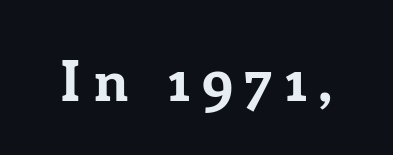
{"serif": "yes", "italic": "no", "bold": "yes", "weight": "bold", "width": "normal", "stroke_contrast": "low", "x_height": "medium", "monospaced": "no", "underline": "no", "letter_spacing": "wide", "letter_spacing_em": 0.23, "glyph_px": 57}
